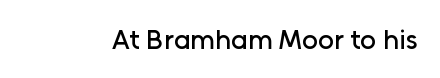
The image shows 28 px sans-serif type, upright; set normal letter spacing, not underlined; low stroke contrast and a medium x-height.
